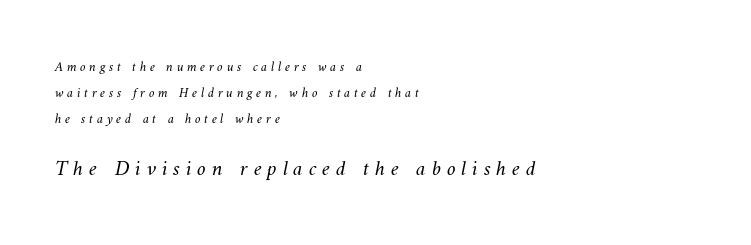
The image shows 22 px text type; set left-aligned, line spacing 1.85x, unusually wide letter spacing (+0.26 em), not underlined; the second (bottom) block is 1.57x larger.
